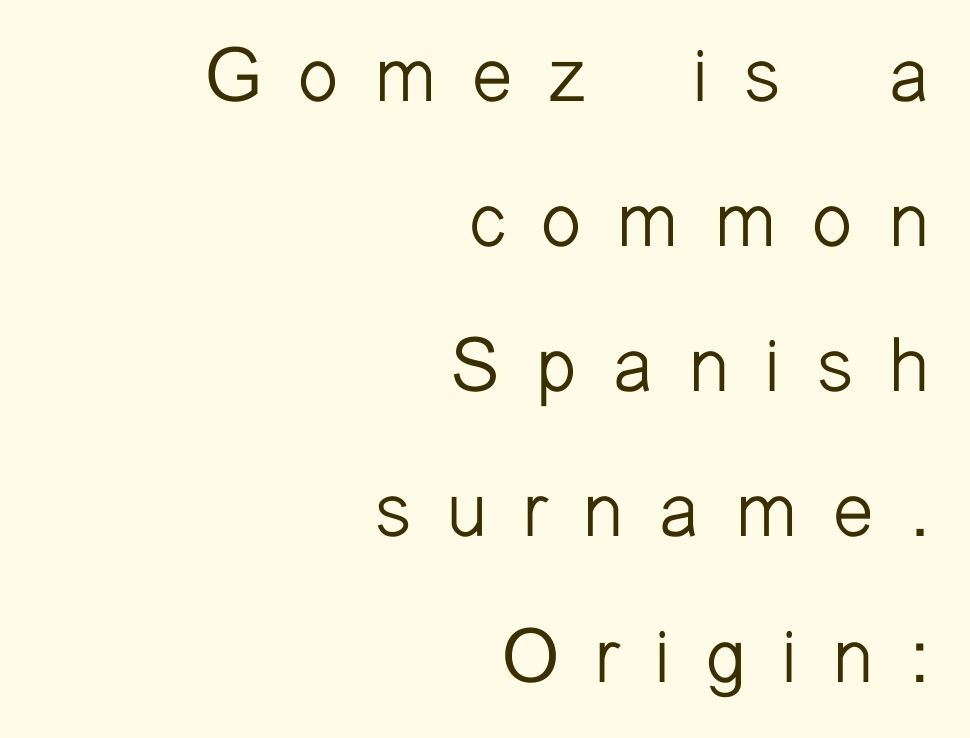
Italic: no, the glyphs are upright roman. This sample has the flowing, uneven cadence of proportional lettering. You can tell from the bare stems that sans-serif type was used. This sample uses expanded letter spacing, leaving extra air between glyphs. Caption: multi-line text, flush right, ragged left.
